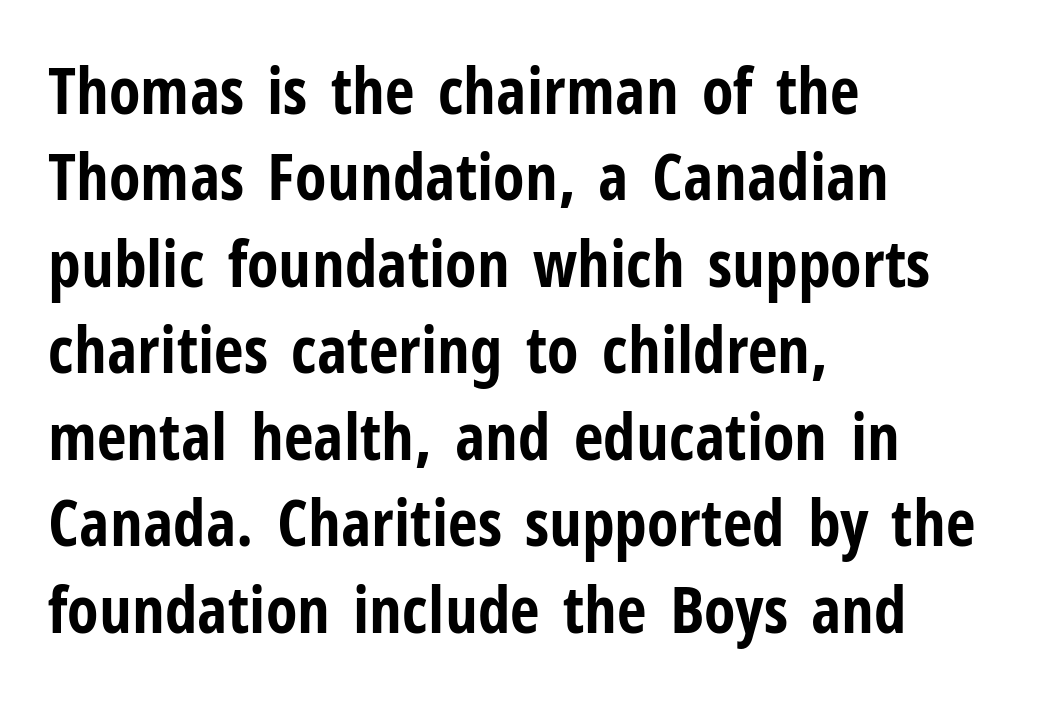
{"serif": "no", "italic": "no", "bold": "yes", "weight": "bold", "width": "condensed", "stroke_contrast": "low", "x_height": "medium", "monospaced": "no", "underline": "no", "align": "left", "line_spacing": "normal", "line_spacing_ratio": 1.33, "letter_spacing": "normal", "letter_spacing_em": 0.0, "glyph_px": 65}
